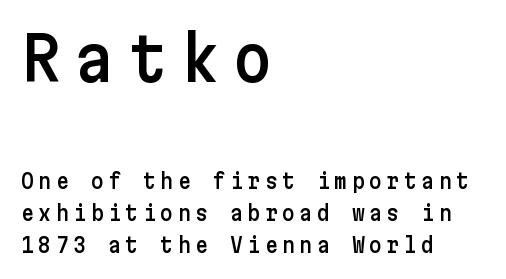
Q: Is the text italic (slanted)? A: No, it is upright.
Q: Is the typeface a serif or a sans-serif typeface? A: Sans-serif.
Q: Is the text underlined? A: No.
Q: How is the paragraph aligned? A: Left-aligned.
Q: Is the spacing between letters normal or unusually wide? A: Unusually wide.
Q: Is the spacing between lines tight, normal or loose? A: Normal.
Q: Which block of text is set in a larger size, the first (top) or the second (bottom)? A: The first (top) one.
Q: Width (condensed, normal, or wide)? A: Normal.
Q: Stroke contrast? A: Low.
Q: x-height? A: Medium.
